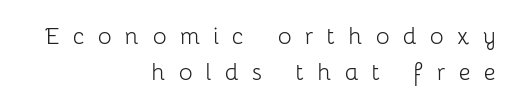
{"serif": "no", "italic": "no", "bold": "no", "weight": "light", "width": "normal", "stroke_contrast": "low", "x_height": "medium", "monospaced": "no", "underline": "no", "align": "right", "line_spacing_ratio": 1.23, "letter_spacing": "wide", "letter_spacing_em": 0.45, "glyph_px": 29}
